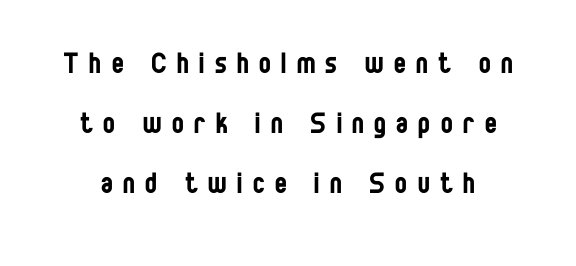
Q: Is the text bold? A: No.
Q: Is the text italic (slanted)? A: No, it is upright.
Q: Is the typeface a serif or a sans-serif typeface? A: Sans-serif.
Q: Is the text underlined? A: No.
Q: How is the paragraph aligned? A: Centered.
Q: Is the spacing between letters normal or unusually wide? A: Unusually wide.
Q: Width (condensed, normal, or wide)? A: Condensed.
Q: Stroke contrast? A: Low.
Q: x-height? A: Large.
Q: Monospaced? A: No.
